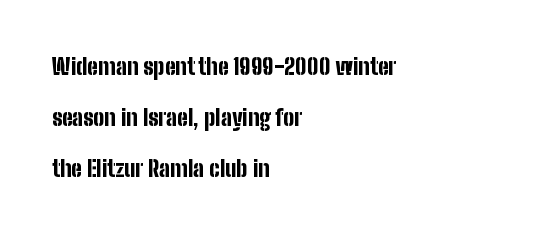
Q: Is the text bold? A: Yes.
Q: Is the text italic (slanted)? A: No, it is upright.
Q: Is the text underlined? A: No.
Q: How is the paragraph aligned? A: Left-aligned.
Q: Is the spacing between letters normal or unusually wide? A: Normal.
Q: Is the spacing between lines tight, normal or loose? A: Loose.
